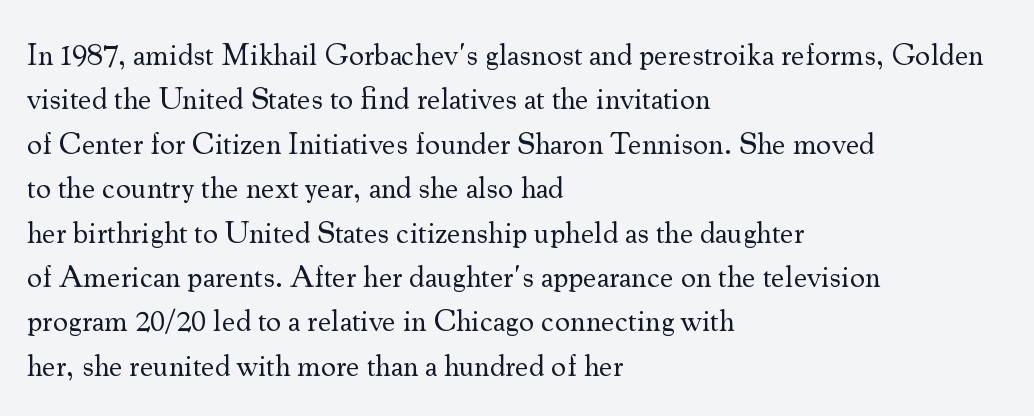
{"serif": "yes", "italic": "no", "bold": "no", "weight": "regular", "width": "normal", "stroke_contrast": "medium", "x_height": "small", "monospaced": "no", "underline": "no", "align": "left", "line_spacing": "normal", "line_spacing_ratio": 1.48, "letter_spacing": "normal", "letter_spacing_em": 0.0, "glyph_px": 30}
